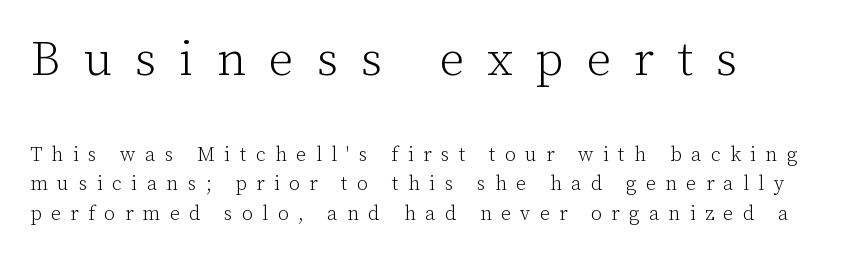
The image shows 49 px light serif type, upright; set left-aligned, normal line spacing (1.48x), unusually wide letter spacing (+0.47 em), not underlined; the first (top) block is 2.45x larger; low stroke contrast and a medium x-height.
